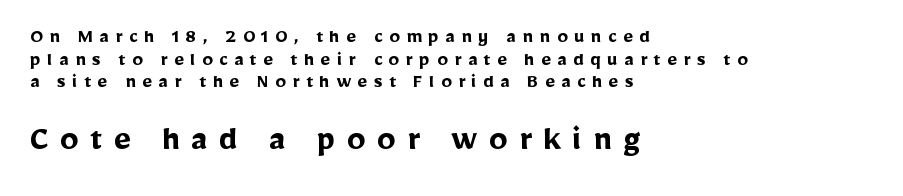
{"serif": "no", "italic": "no", "bold": "yes", "weight": "semibold", "width": "normal", "stroke_contrast": "low", "x_height": "medium", "monospaced": "no", "underline": "no", "align": "left", "line_spacing": "tight", "line_spacing_ratio": 1.08, "letter_spacing": "wide", "letter_spacing_em": 0.31, "larger_block": "second", "size_ratio": 1.76, "glyph_px": 37}
